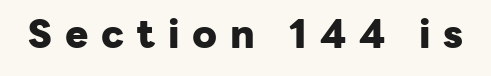
{"serif": "no", "italic": "no", "bold": "yes", "weight": "heavy", "width": "normal", "stroke_contrast": "low", "x_height": "medium", "monospaced": "no", "underline": "no", "letter_spacing": "wide", "letter_spacing_em": 0.33, "glyph_px": 39}
